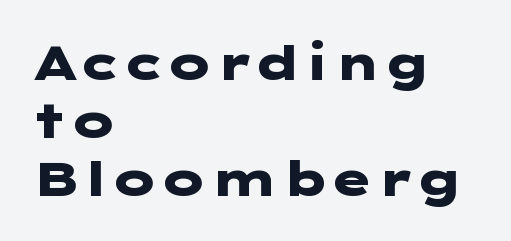
Notice how the passage keeps a crisp vertical edge on the left only. Is the type bold? Yes — the strokes are clearly thick and heavy. Nobody touched the tracking dial on this one. Posture: straight, roman, zero tilt. The gap between lines stays unmarked.
